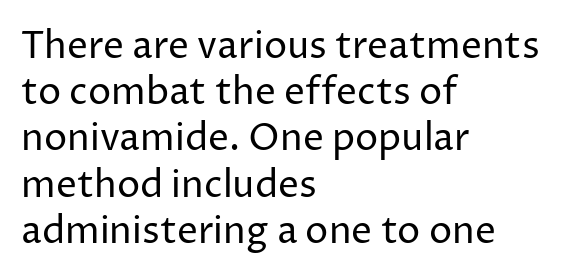
{"serif": "no", "italic": "no", "bold": "no", "weight": "regular", "width": "normal", "stroke_contrast": "low", "x_height": "medium", "monospaced": "no", "underline": "no", "align": "left", "line_spacing": "normal", "line_spacing_ratio": 1.25, "letter_spacing": "normal", "letter_spacing_em": 0.0, "glyph_px": 37}
